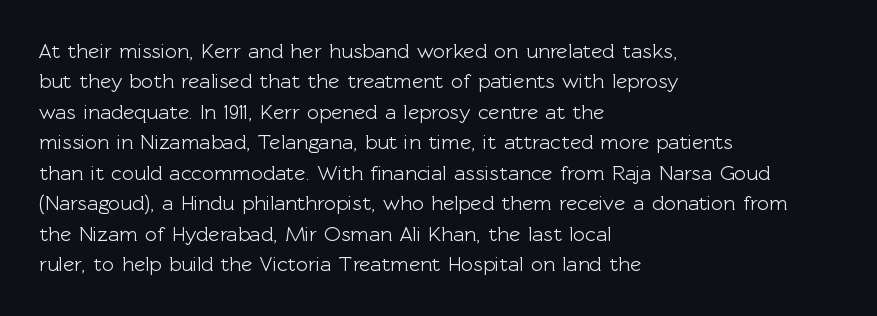
A bare baseline throughout the passage. This rendering uses left alignment, leaving the right contour irregular. Vertical strokes here are truly vertical. Glyph-to-glyph distance matches everyday printed text. If you measured baseline to baseline, you'd find a middling distance.
